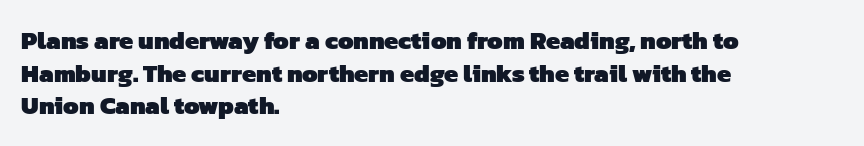
Letter spacing: default. The font is running at its bold setting. The rows are spaced the way most documents space them. Only glyphs here, with clear space below each row.
